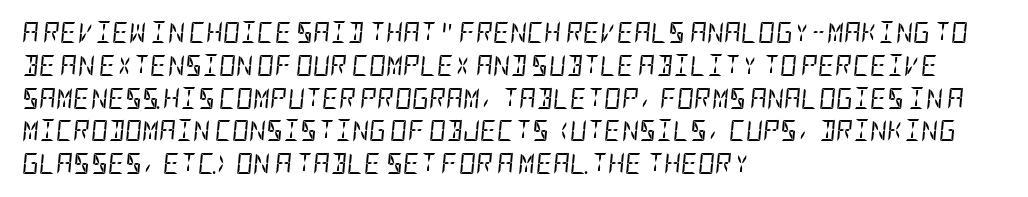
Observe the ordinary spacing: letters are neighbours, not strangers. Style check: oblique. These glyphs show unthickened strokes, regular width or finer. One glance says typical: line gaps are just what's usual. The strip under each line holds only bare page. Each line starts at the same left margin while the right side varies.
